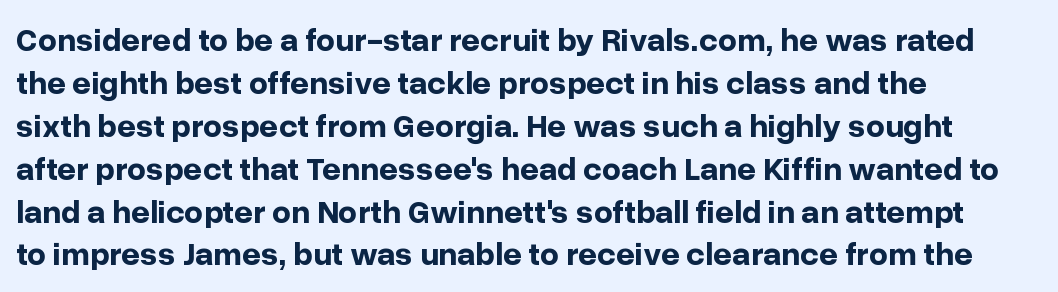
The image shows 33 px bold sans-serif type, upright; set left-aligned, normal line spacing (1.3x), normal letter spacing, not underlined; low stroke contrast and a medium x-height.
